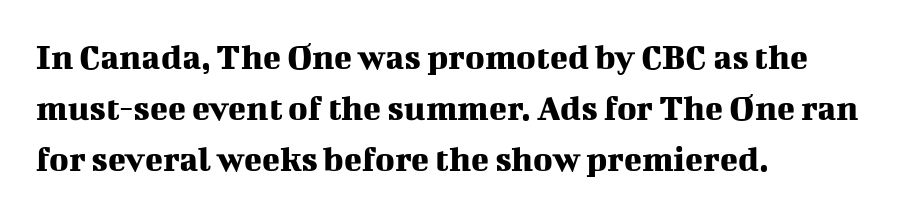
The image shows 37 px serif type, upright; set left-aligned, normal line spacing (1.38x), normal letter spacing, not underlined; medium stroke contrast and a medium x-height.
